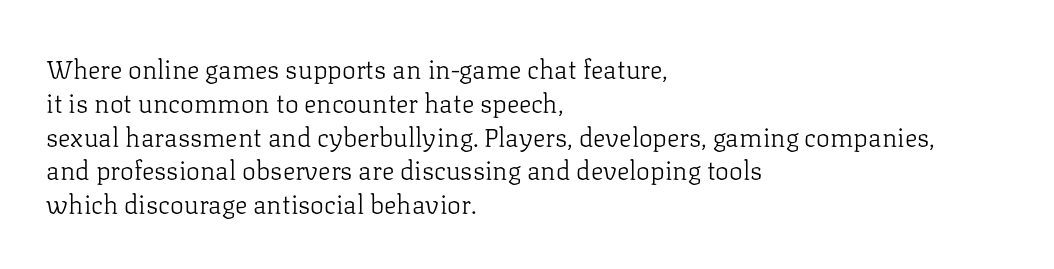
Q: Is the text bold? A: No.
Q: Is the text italic (slanted)? A: No, it is upright.
Q: Is the text underlined? A: No.
Q: How is the paragraph aligned? A: Left-aligned.
Q: Is the spacing between letters normal or unusually wide? A: Normal.
Q: Is the spacing between lines tight, normal or loose? A: Normal.
